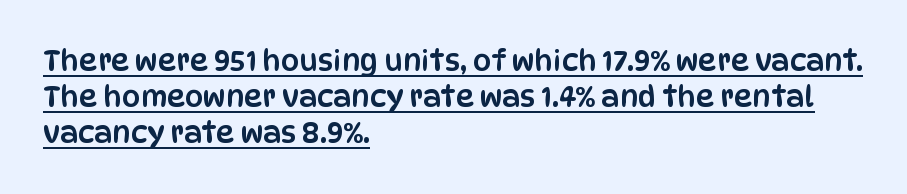
The image shows 29 px condensed sans-serif type, upright; set left-aligned, normal line spacing (1.25x), normal letter spacing, underlined; low stroke contrast and a large x-height.
